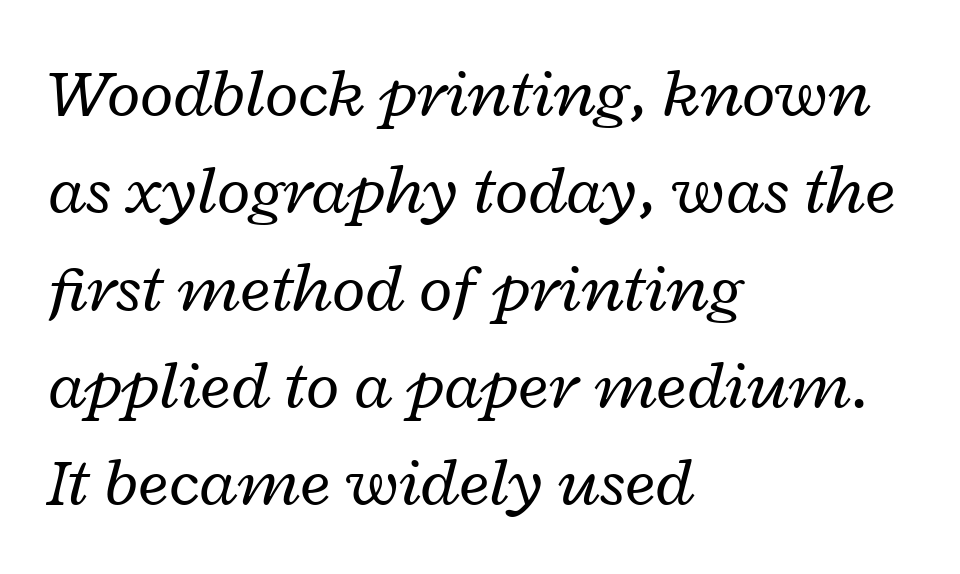
The image shows 69 px regular-weight, wide type, italic (leaning right); set left-aligned, normal line spacing (1.41x), normal letter spacing, not underlined; low stroke contrast and a medium x-height.
